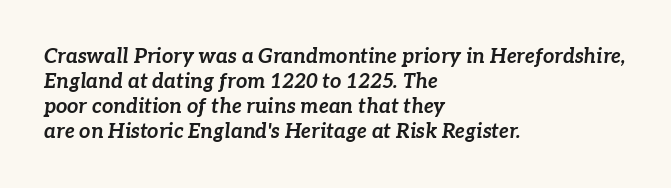
Visually the block forms a straight wall on the left and a jagged coastline on the right. Lines of text with bare space underneath. A normal amount of white space separates one row of letters from the next. Typesetter's note: full bold, strokes at maximum text heaviness. The gaps between neighbouring characters are ordinary and unremarkable. Slant detected: the letters are inclined.
